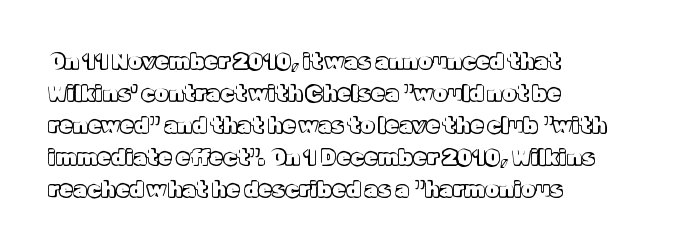
Q: Is the text italic (slanted)? A: No, it is upright.
Q: Is the text underlined? A: No.
Q: How is the paragraph aligned? A: Left-aligned.
Q: Is the spacing between letters normal or unusually wide? A: Normal.
Q: Is the spacing between lines tight, normal or loose? A: Normal.
